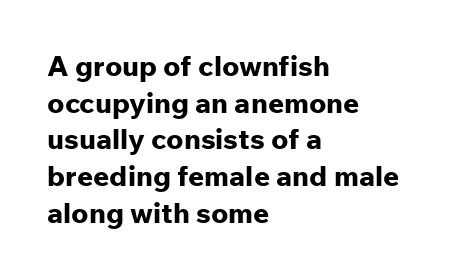
The image shows 28 px bold sans-serif type, upright; set left-aligned, normal line spacing (1.31x), normal letter spacing, not underlined; low stroke contrast and a medium x-height.
